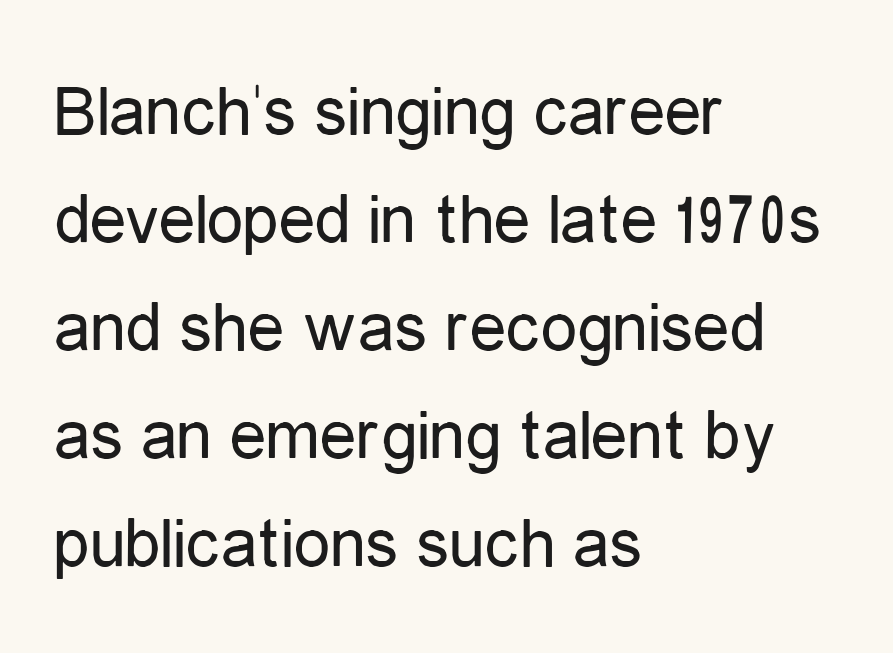
{"serif": "no", "italic": "no", "bold": "no", "weight": "regular", "width": "condensed", "stroke_contrast": "low", "x_height": "medium", "monospaced": "no", "underline": "no", "align": "left", "line_spacing": "normal", "line_spacing_ratio": 1.48, "letter_spacing": "normal", "letter_spacing_em": 0.0, "glyph_px": 73}
